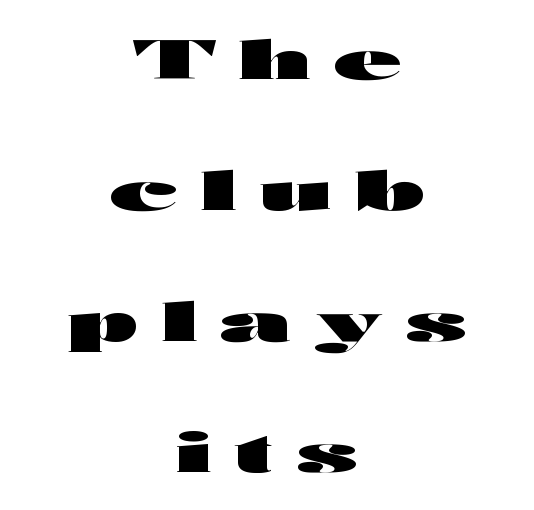
Rows of type keep a wide berth in the vertical direction. Type without underlining. The setting favours the middle, as headings and verse often do. These lines have a slow, spaced-out rhythm from letter to letter.
